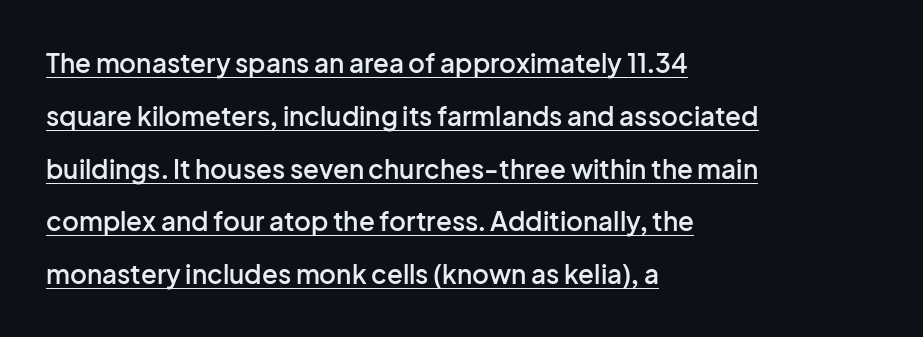
{"italic": "no", "bold": "semi", "underline": "yes", "align": "left", "line_spacing": "loose", "line_spacing_ratio": 2.03, "letter_spacing": "normal", "letter_spacing_em": 0.0, "glyph_px": 26}
